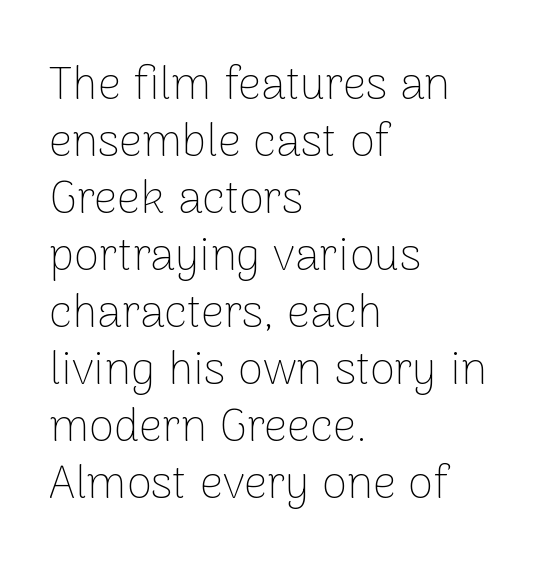
Think of a printed novel: that variable character pitch is what you see here. Just letters on the line, the space beneath them empty. The lines in this sample share a left origin and differ only in where they stop. Standard letterfit; no display-style spreading of the glyphs. This is sans-serif lettering, the kind often seen on screens and signage.
